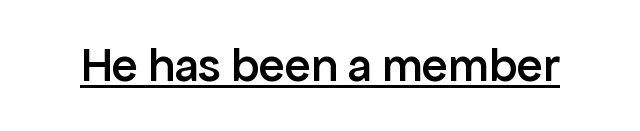
{"serif": "no", "italic": "no", "bold": "semi", "weight": "semibold", "width": "normal", "stroke_contrast": "low", "x_height": "medium", "monospaced": "no", "underline": "yes", "letter_spacing": "normal", "letter_spacing_em": 0.0, "glyph_px": 48}
